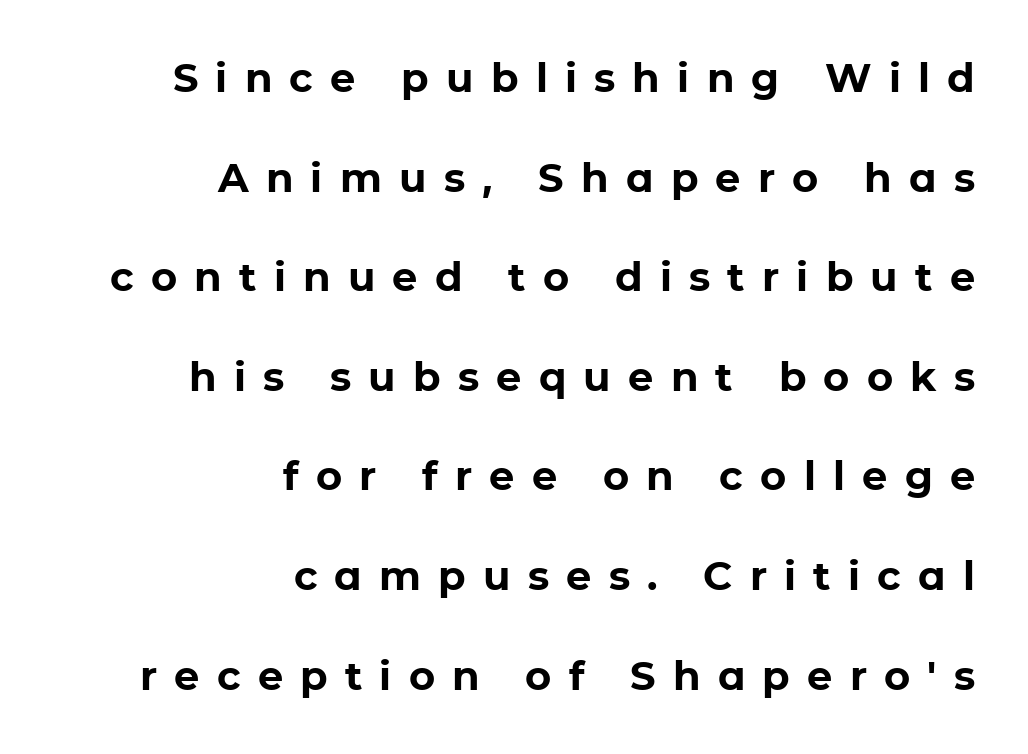
Q: Is the text bold? A: Yes.
Q: Is the text italic (slanted)? A: No, it is upright.
Q: Is the typeface a serif or a sans-serif typeface? A: Sans-serif.
Q: Is the text underlined? A: No.
Q: How is the paragraph aligned? A: Right-aligned.
Q: Is the spacing between letters normal or unusually wide? A: Unusually wide.
Q: Is the spacing between lines tight, normal or loose? A: Loose.
Q: Width (condensed, normal, or wide)? A: Normal.
Q: Stroke contrast? A: Low.
Q: x-height? A: Medium.
Q: Monospaced? A: No.
